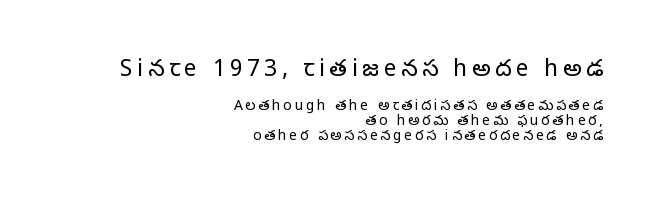
{"italic": "no", "bold": "no", "underline": "no", "align": "right", "line_spacing": "tight", "line_spacing_ratio": 1.07, "letter_spacing": "wide", "letter_spacing_em": 0.2, "larger_block": "first", "size_ratio": 1.64, "glyph_px": 23}
